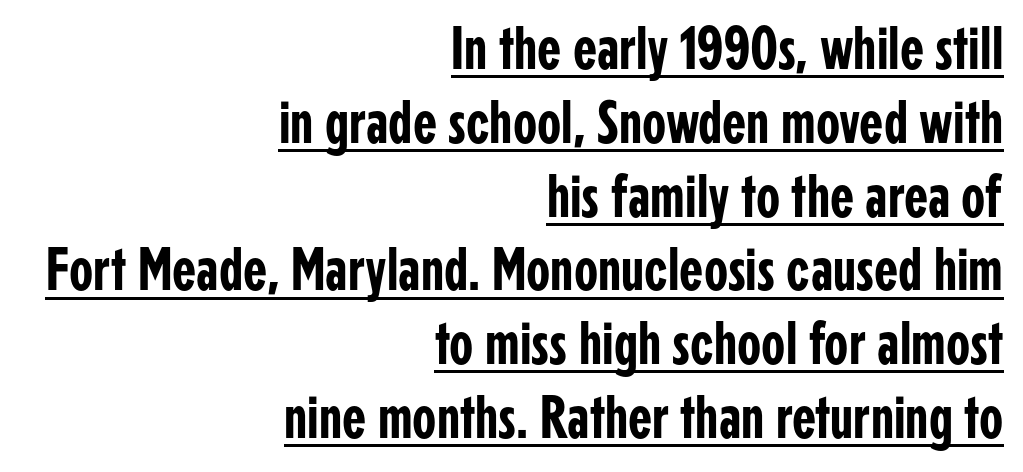
{"serif": "no", "italic": "no", "width": "condensed", "stroke_contrast": "low", "x_height": "medium", "monospaced": "no", "underline": "yes", "align": "right", "line_spacing_ratio": 1.19, "letter_spacing": "normal", "letter_spacing_em": 0.0, "glyph_px": 62}
